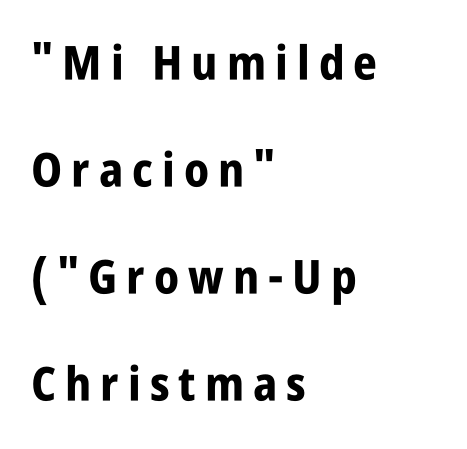
The image shows 47 px bold, condensed sans-serif type, upright; set left-aligned, loose line spacing (2.28x), not underlined; low stroke contrast and a large x-height.
